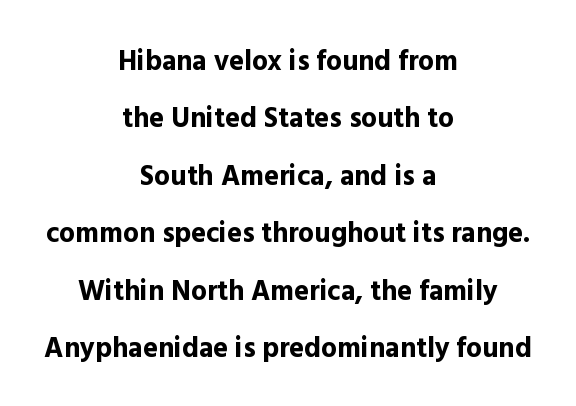
{"serif": "no", "italic": "no", "bold": "yes", "weight": "bold", "width": "normal", "x_height": "medium", "monospaced": "no", "underline": "no", "align": "center", "line_spacing": "loose", "line_spacing_ratio": 2.05, "letter_spacing": "normal", "letter_spacing_em": 0.0, "glyph_px": 28}
